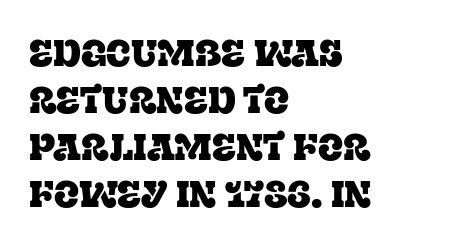
Quick note: underline off. The passage shown stacks its lines at a standard gap. The face used here is proportionally spaced, like ordinary book or web type. Is the letter spacing exaggerated? No — it looks like the ordinary default. Style check: upright.
